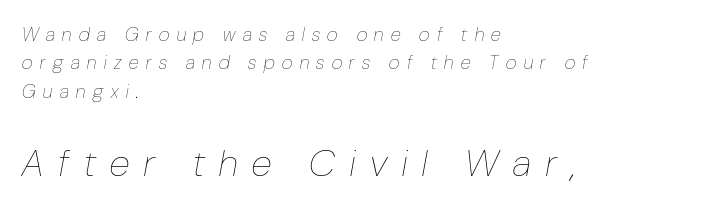
{"italic": "yes", "lean": "right", "slant_degrees": 10, "bold": "no", "weight": "thin", "width": "condensed", "stroke_contrast": "low", "x_height": "medium", "monospaced": "no", "underline": "no", "align": "left", "line_spacing": "normal", "line_spacing_ratio": 1.5, "letter_spacing": "wide", "letter_spacing_em": 0.4, "larger_block": "second", "size_ratio": 2.0, "glyph_px": 38}
